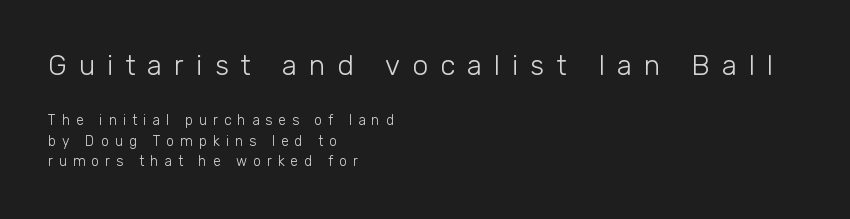
Q: Is the text bold? A: No.
Q: Is the text italic (slanted)? A: No, it is upright.
Q: Is the typeface a serif or a sans-serif typeface? A: Sans-serif.
Q: Is the text underlined? A: No.
Q: How is the paragraph aligned? A: Left-aligned.
Q: Is the spacing between letters normal or unusually wide? A: Unusually wide.
Q: Is the spacing between lines tight, normal or loose? A: Normal.
Q: Which block of text is set in a larger size, the first (top) or the second (bottom)? A: The first (top) one.
Q: Width (condensed, normal, or wide)? A: Normal.
Q: Stroke contrast? A: Low.
Q: x-height? A: Medium.
Q: Monospaced? A: No.
